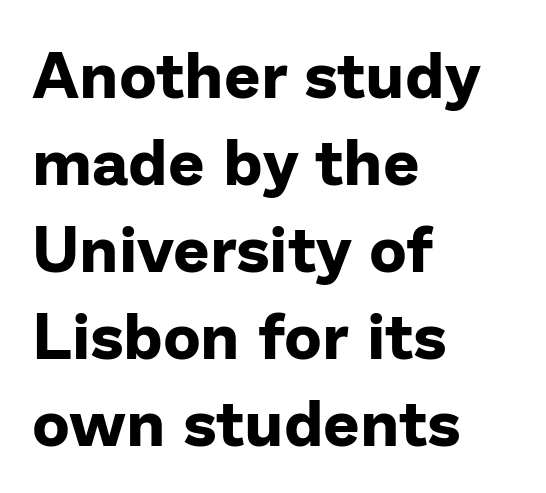
{"serif": "no", "italic": "no", "bold": "yes", "weight": "bold", "width": "normal", "stroke_contrast": "low", "x_height": "medium", "monospaced": "no", "underline": "no", "align": "left", "line_spacing": "normal", "line_spacing_ratio": 1.36, "letter_spacing": "normal", "letter_spacing_em": 0.0, "glyph_px": 64}
